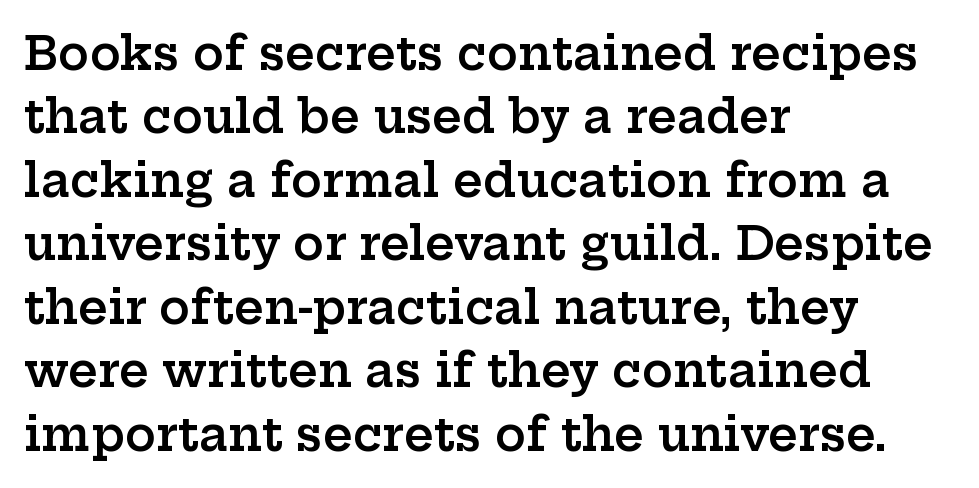
Q: Is the text bold? A: Semi-bold.
Q: Is the text italic (slanted)? A: No, it is upright.
Q: Is the typeface a serif or a sans-serif typeface? A: Serif.
Q: Is the text underlined? A: No.
Q: How is the paragraph aligned? A: Left-aligned.
Q: Is the spacing between letters normal or unusually wide? A: Normal.
Q: Is the spacing between lines tight, normal or loose? A: Normal.
Q: Width (condensed, normal, or wide)? A: Wide.
Q: Stroke contrast? A: Low.
Q: x-height? A: Medium.
Q: Monospaced? A: No.
